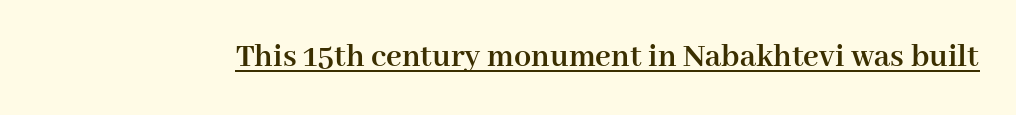
You could not count columns in this text — the font is proportionally spaced. The type is set solid horizontally, with unmodified tracking. The typeface chosen for these lines features serifs. Students, observe the line beneath the letters — that is underlining. The glyphs have the mass of a bold cut.
